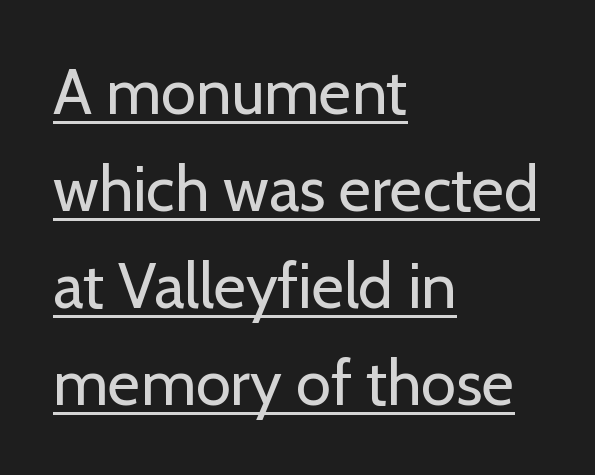
A typographer would call this underscored text. Caption: multi-line text, flush left, ragged right. A roman cut, with each character standing at attention. How would I describe the line gaps? Plain and ordinary.
